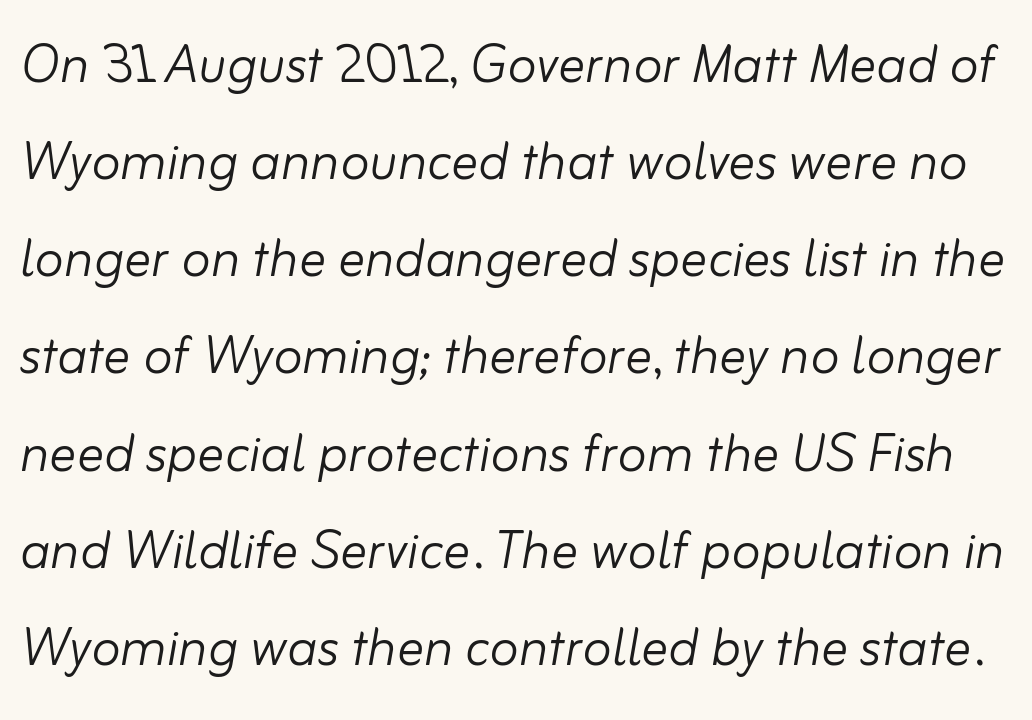
Nothing unusual about the tracking: characters are spaced as the font intends. The baseline area is clear. This sample has the flowing, uneven cadence of proportional lettering. Regarding leading, the lines here are spaced in the standard way. When letters slant like this, we call the style italic.
